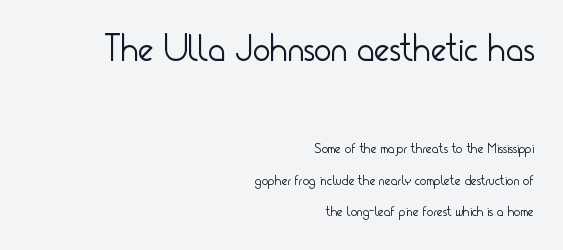
The image shows 37 px light, condensed sans-serif type, upright; set right-aligned, loose line spacing (2.24x), normal letter spacing, not underlined; the first (top) block is 2.64x larger; low stroke contrast and a small x-height.
